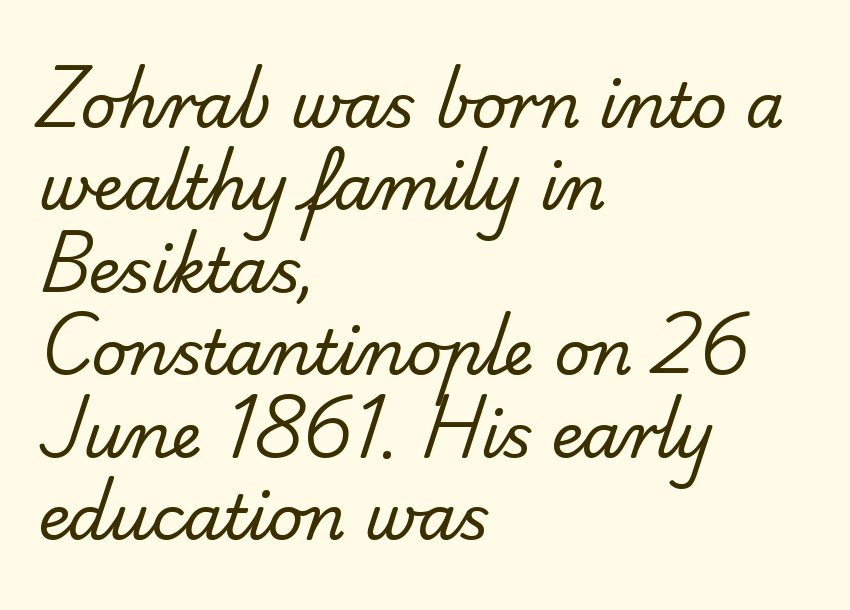
Clear beneath every line of the passage. The rendering uses a moderate line-height, typical for paragraphs. Does the type have serifs? No, each stem ends abruptly. What stands out about the letter spacing? Nothing — it is the standard amount. Spacing verdict: proportional, widths tailored to each character.
